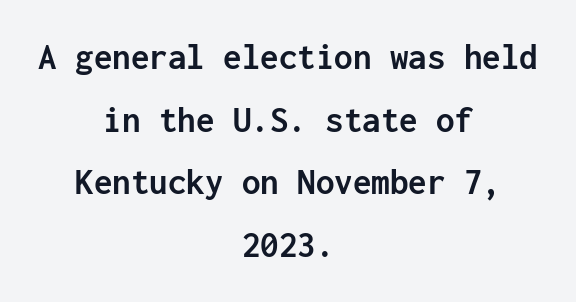
The image shows 37 px semibold sans-serif type, upright, monospaced; set centered, normal line spacing (1.69x), normal letter spacing, not underlined; low stroke contrast and a medium x-height.
